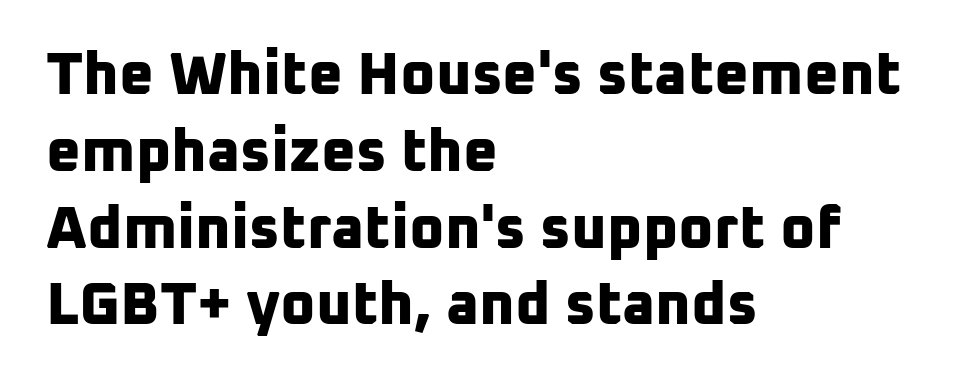
The image shows 60 px bold sans-serif type; set left-aligned, normal line spacing (1.28x), normal letter spacing, not underlined; low stroke contrast and a medium x-height.
